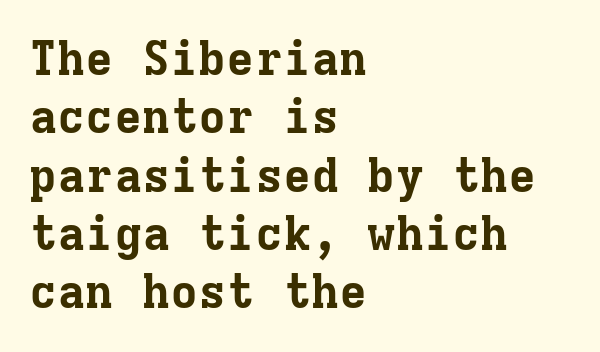
Q: Is the text bold? A: Yes.
Q: Is the text italic (slanted)? A: No, it is upright.
Q: Is the typeface a serif or a sans-serif typeface? A: Serif.
Q: Is the text underlined? A: No.
Q: How is the paragraph aligned? A: Left-aligned.
Q: Is the spacing between letters normal or unusually wide? A: Normal.
Q: Width (condensed, normal, or wide)? A: Normal.
Q: Stroke contrast? A: Low.
Q: x-height? A: Medium.
Q: Monospaced? A: Yes.
